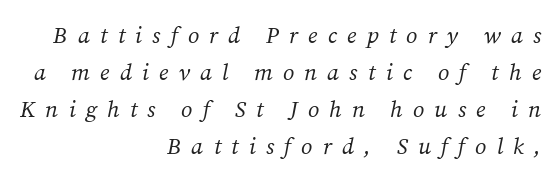
{"italic": "yes", "lean": "right", "slant_degrees": 12, "bold": "no", "underline": "no", "align": "right", "line_spacing": "normal", "line_spacing_ratio": 1.61, "letter_spacing": "wide", "letter_spacing_em": 0.44, "glyph_px": 23}
